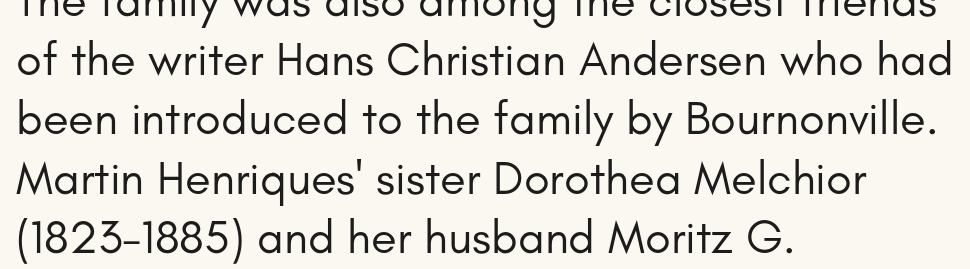
In CSS terms this would be text-align: left. A quiet, ordinary-to-light weight characterises the typeface. Leading: standard. Unlike italic type, these characters show no tilt at all. Each row of text sits above clean, open space.
